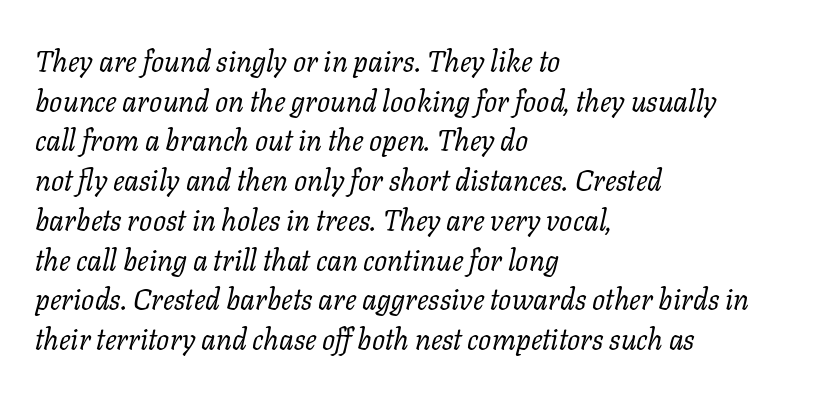
Honestly, the row spacing looks completely unremarkable. A typesetter would mark this as italic. Compared with typical body copy, the letter spacing here is the same. The designer went with a serif here, giving each stem small feet. Teacher's note: observe the even left margin — that is flush-left alignment. The words here are not underlined.
